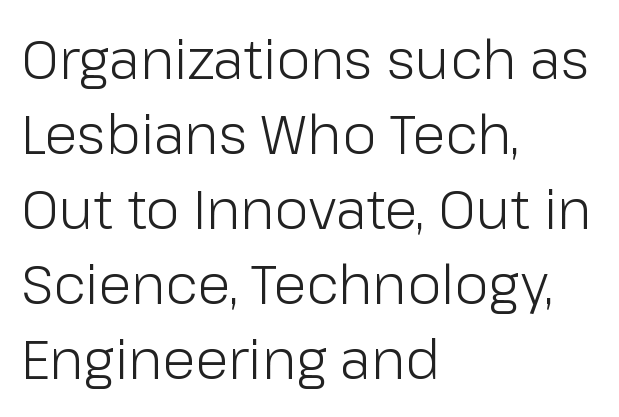
The image shows 54 px light sans-serif type, upright; set left-aligned, normal line spacing (1.39x), normal letter spacing, not underlined; low stroke contrast and a medium x-height.
